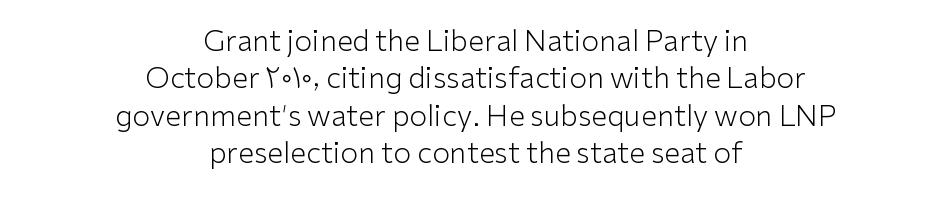
{"serif": "no", "italic": "no", "bold": "no", "weight": "light", "width": "normal", "stroke_contrast": "low", "x_height": "medium", "monospaced": "no", "underline": "no", "align": "center", "line_spacing": "normal", "line_spacing_ratio": 1.29, "letter_spacing": "normal", "letter_spacing_em": 0.0, "glyph_px": 29}
